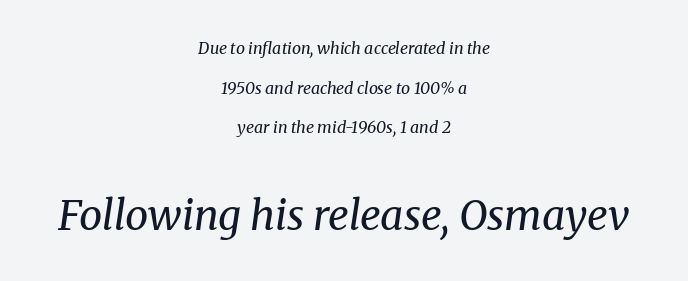
Q: Is the text bold? A: No.
Q: Is the text italic (slanted)? A: Yes, it leans right by about 8 degrees.
Q: Is the typeface a serif or a sans-serif typeface? A: Serif.
Q: Is the text underlined? A: No.
Q: How is the paragraph aligned? A: Centered.
Q: Is the spacing between letters normal or unusually wide? A: Normal.
Q: Is the spacing between lines tight, normal or loose? A: Loose.
Q: Which block of text is set in a larger size, the first (top) or the second (bottom)? A: The second (bottom) one.
Q: Width (condensed, normal, or wide)? A: Normal.
Q: Stroke contrast? A: Medium.
Q: x-height? A: Medium.
Q: Monospaced? A: No.
